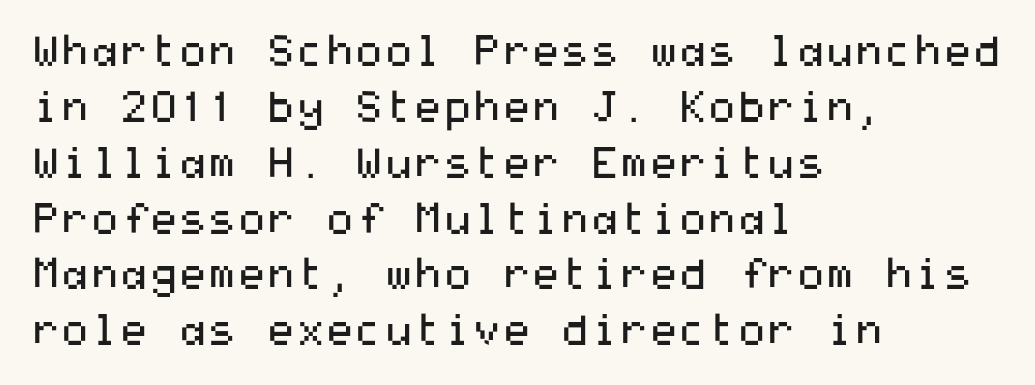
Short note: letters normally spaced. The space directly below the letters is spotless. The font sits on the lighter half of the weight spectrum, regular included. Quick note: interline space is typical. To sum up the face: it is a sans, with no serifs. A classic flush-left, rag-right setting is used for this passage.
